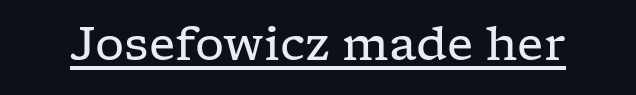
{"serif": "yes", "italic": "no", "bold": "no", "weight": "regular", "width": "wide", "stroke_contrast": "low", "x_height": "medium", "monospaced": "no", "underline": "yes", "letter_spacing": "normal", "letter_spacing_em": 0.0, "glyph_px": 46}
